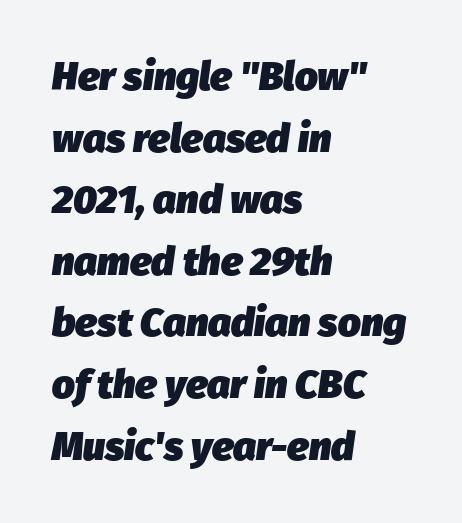
The image shows 40 px heavy type, italic (leaning right); set left-aligned, normal line spacing (1.54x), normal letter spacing, not underlined; low stroke contrast and a medium x-height.
